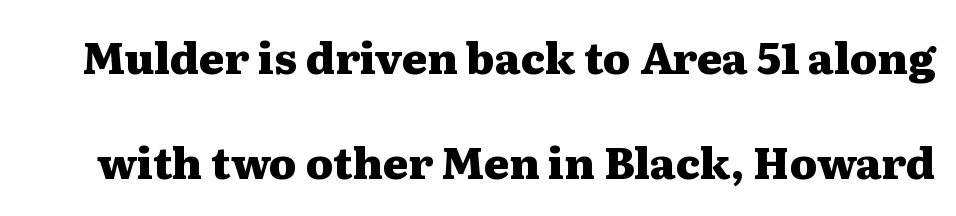
Q: Is the text bold? A: Yes.
Q: Is the text italic (slanted)? A: No, it is upright.
Q: Is the typeface a serif or a sans-serif typeface? A: Serif.
Q: Is the text underlined? A: No.
Q: Is the spacing between letters normal or unusually wide? A: Normal.
Q: Is the spacing between lines tight, normal or loose? A: Loose.
Q: Width (condensed, normal, or wide)? A: Wide.
Q: Stroke contrast? A: Medium.
Q: x-height? A: Medium.
Q: Monospaced? A: No.
